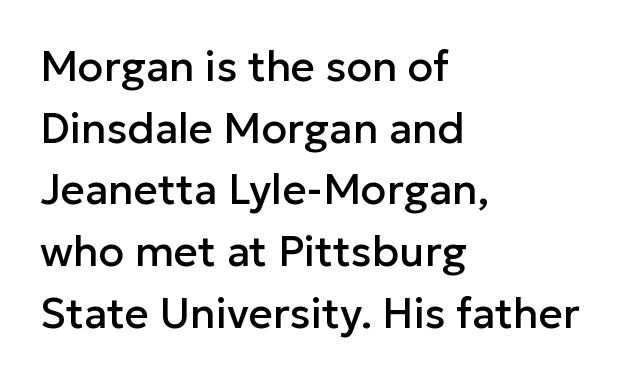
{"serif": "no", "italic": "no", "width": "normal", "stroke_contrast": "low", "x_height": "medium", "monospaced": "no", "underline": "no", "align": "left", "line_spacing": "normal", "line_spacing_ratio": 1.47, "letter_spacing": "normal", "letter_spacing_em": 0.0, "glyph_px": 42}
